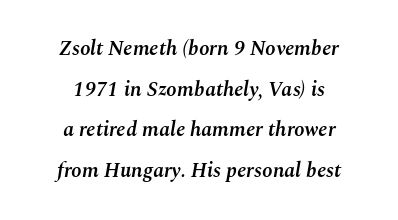
Q: Is the text bold? A: Semi-bold.
Q: Is the text italic (slanted)? A: Yes, it leans right by about 10 degrees.
Q: Is the text underlined? A: No.
Q: How is the paragraph aligned? A: Centered.
Q: Is the spacing between letters normal or unusually wide? A: Normal.
Q: Is the spacing between lines tight, normal or loose? A: Loose.
